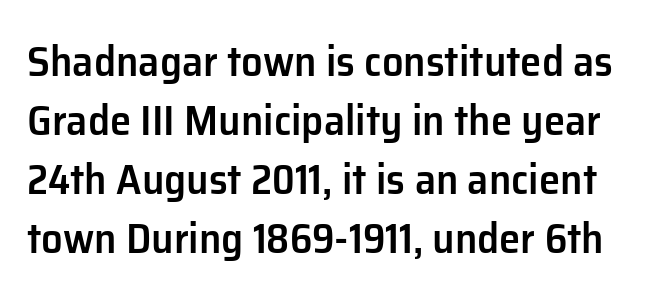
{"serif": "no", "italic": "no", "bold": "semi", "weight": "semibold", "width": "normal", "stroke_contrast": "low", "x_height": "medium", "monospaced": "no", "underline": "no", "line_spacing": "normal", "line_spacing_ratio": 1.37, "letter_spacing": "normal", "letter_spacing_em": 0.0, "glyph_px": 43}
